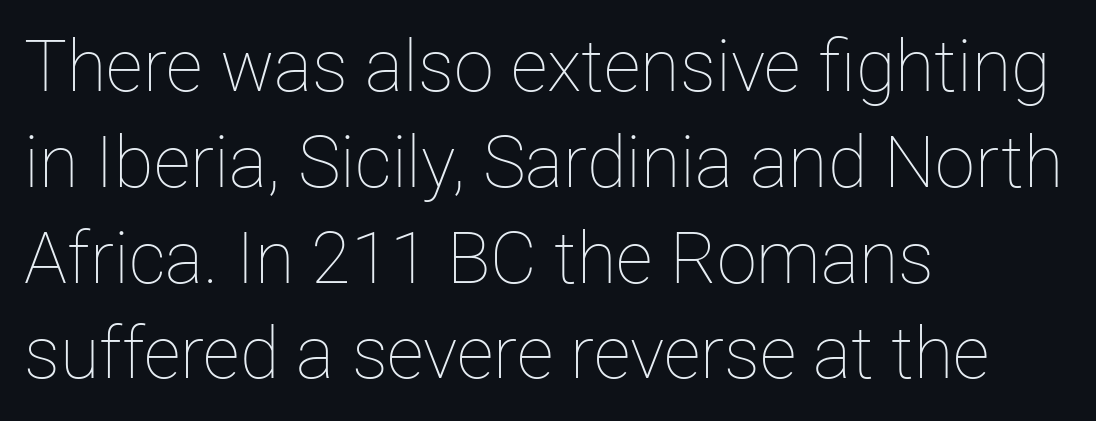
{"italic": "no", "bold": "no", "weight": "thin", "width": "normal", "stroke_contrast": "low", "x_height": "medium", "monospaced": "no", "underline": "no", "align": "left", "line_spacing": "normal", "line_spacing_ratio": 1.33, "letter_spacing": "normal", "letter_spacing_em": 0.0, "glyph_px": 72}
